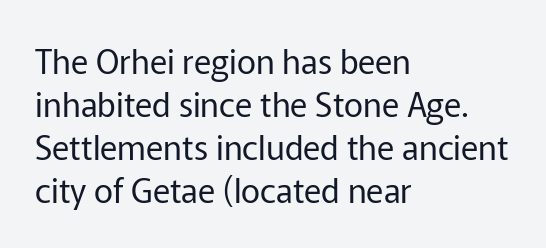
Q: Is the text bold? A: No.
Q: Is the text italic (slanted)? A: No, it is upright.
Q: Is the typeface a serif or a sans-serif typeface? A: Sans-serif.
Q: Is the text underlined? A: No.
Q: How is the paragraph aligned? A: Left-aligned.
Q: Is the spacing between letters normal or unusually wide? A: Normal.
Q: Is the spacing between lines tight, normal or loose? A: Normal.
Q: Width (condensed, normal, or wide)? A: Normal.
Q: Stroke contrast? A: Low.
Q: x-height? A: Medium.
Q: Monospaced? A: No.
